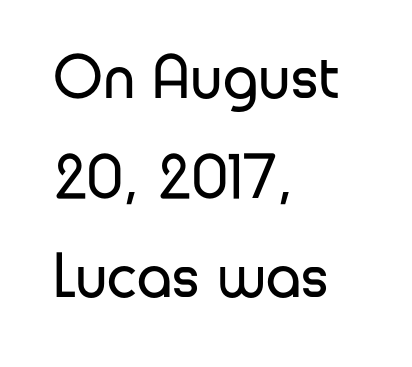
{"serif": "no", "italic": "no", "bold": "no", "weight": "regular", "width": "normal", "stroke_contrast": "low", "x_height": "medium", "monospaced": "no", "underline": "no", "align": "left", "line_spacing": "normal", "line_spacing_ratio": 1.58, "letter_spacing": "normal", "letter_spacing_em": 0.0, "glyph_px": 63}
